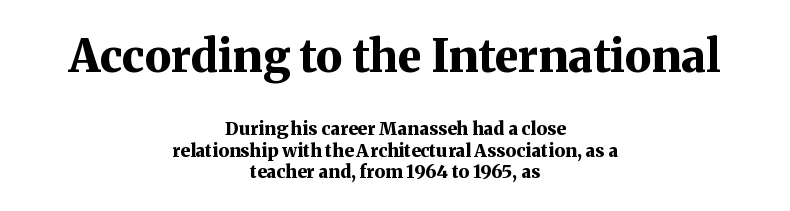
The image shows 45 px bold serif type, upright; set centered, line spacing 1.2x, normal letter spacing, not underlined; the first (top) block is 2.5x larger; medium stroke contrast and a medium x-height.
